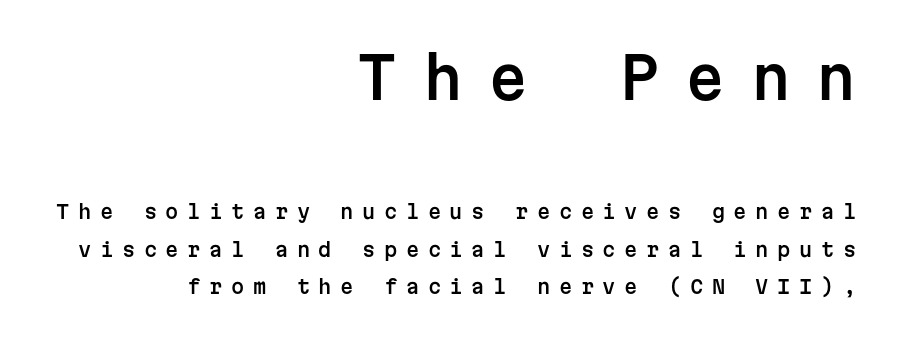
Q: Is the text italic (slanted)? A: No, it is upright.
Q: Is the typeface a serif or a sans-serif typeface? A: Sans-serif.
Q: Is the text underlined? A: No.
Q: How is the paragraph aligned? A: Right-aligned.
Q: Is the spacing between letters normal or unusually wide? A: Unusually wide.
Q: Is the spacing between lines tight, normal or loose? A: Loose.
Q: Which block of text is set in a larger size, the first (top) or the second (bottom)? A: The first (top) one.
Q: Width (condensed, normal, or wide)? A: Normal.
Q: Stroke contrast? A: Low.
Q: x-height? A: Medium.
Q: Monospaced? A: Yes.
